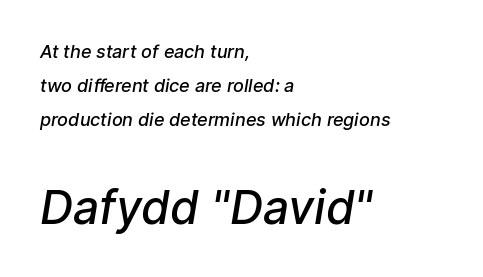
The image shows 46 px semibold sans-serif type; set left-aligned, loose line spacing (1.9x), normal letter spacing, not underlined; the second (bottom) block is 2.56x larger; low stroke contrast and a medium x-height.
